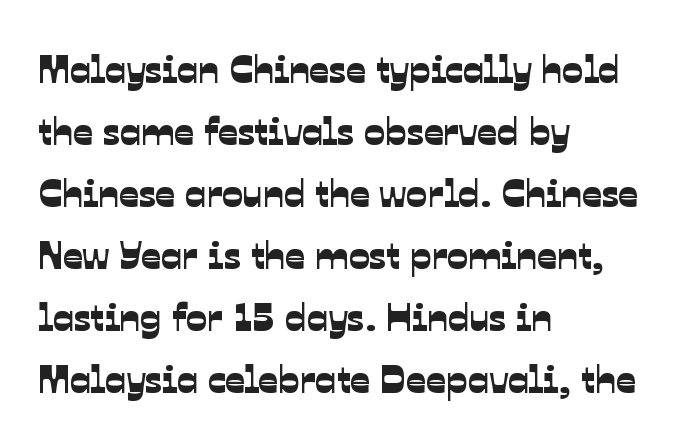
The image shows 39 px sans-serif type; set left-aligned, normal line spacing (1.59x), normal letter spacing, not underlined; low stroke contrast and a medium x-height.
